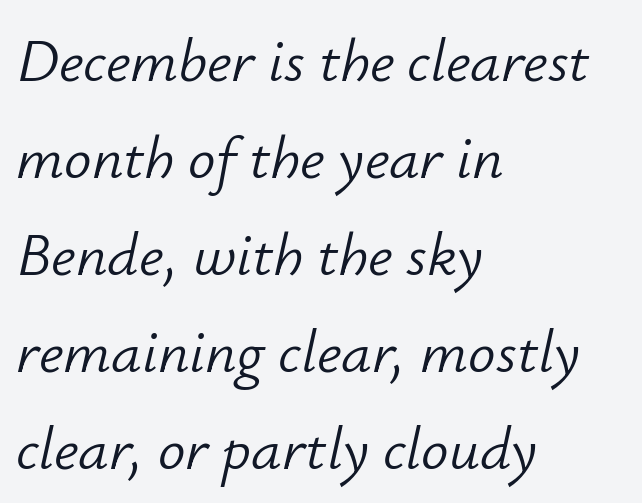
Q: Is the text bold? A: No.
Q: Is the text italic (slanted)? A: Yes, it leans right by about 12 degrees.
Q: Is the text underlined? A: No.
Q: How is the paragraph aligned? A: Left-aligned.
Q: Is the spacing between letters normal or unusually wide? A: Normal.
Q: Is the spacing between lines tight, normal or loose? A: Normal.
Q: Width (condensed, normal, or wide)? A: Normal.
Q: Stroke contrast? A: Low.
Q: x-height? A: Small.
Q: Monospaced? A: No.
